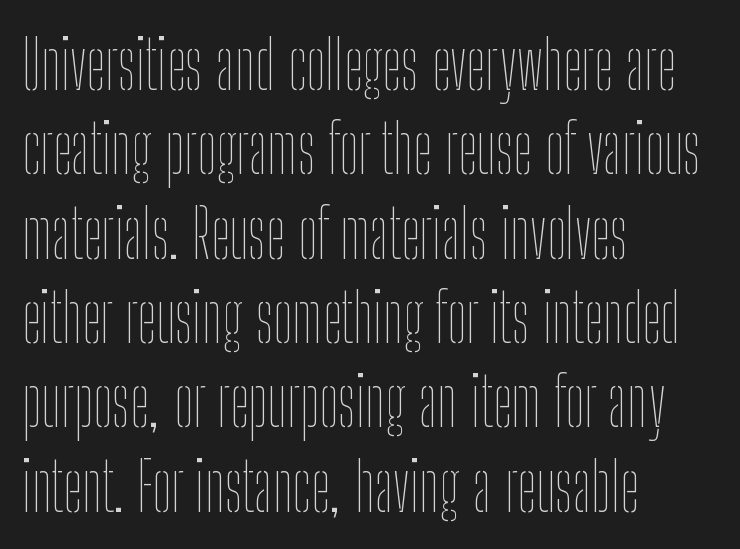
Q: Is the text bold? A: No.
Q: Is the text italic (slanted)? A: No, it is upright.
Q: Is the text underlined? A: No.
Q: How is the paragraph aligned? A: Left-aligned.
Q: Is the spacing between letters normal or unusually wide? A: Normal.
Q: Width (condensed, normal, or wide)? A: Condensed.
Q: Stroke contrast? A: Low.
Q: x-height? A: Medium.
Q: Monospaced? A: No.
